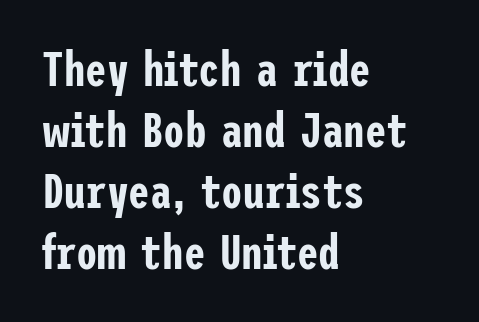
Q: Is the text italic (slanted)? A: No, it is upright.
Q: Is the typeface a serif or a sans-serif typeface? A: Sans-serif.
Q: Is the text underlined? A: No.
Q: How is the paragraph aligned? A: Left-aligned.
Q: Is the spacing between letters normal or unusually wide? A: Normal.
Q: Is the spacing between lines tight, normal or loose? A: Normal.
Q: Width (condensed, normal, or wide)? A: Condensed.
Q: Stroke contrast? A: Low.
Q: x-height? A: Medium.
